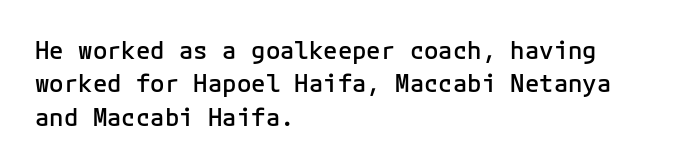
Q: Is the text bold? A: Semi-bold.
Q: Is the text italic (slanted)? A: No, it is upright.
Q: Is the text underlined? A: No.
Q: How is the paragraph aligned? A: Left-aligned.
Q: Is the spacing between letters normal or unusually wide? A: Normal.
Q: Is the spacing between lines tight, normal or loose? A: Normal.
